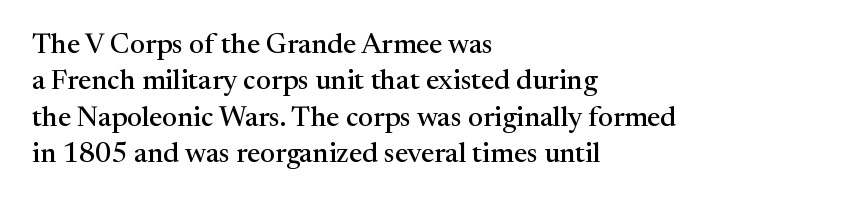
Check the space under the baseline: it is left empty. Horizontally, the lines are justified to the leading edge only. Yep, those are serifs on the letters. Does the lettering tilt? It doesn't — this is upright. Rows of type keep a routine distance in the vertical direction.
